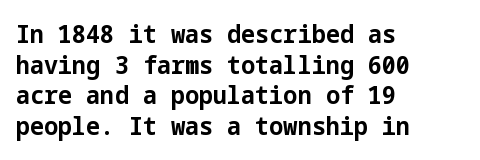
{"italic": "no", "bold": "yes", "underline": "no", "align": "left", "line_spacing_ratio": 1.23, "letter_spacing": "normal", "letter_spacing_em": 0.0, "glyph_px": 25}
